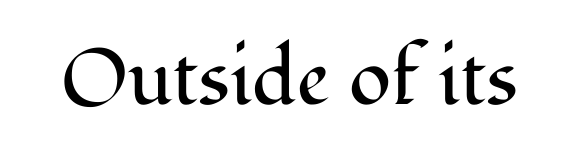
The image shows 78 px regular-weight serif type, upright; set normal letter spacing, not underlined; medium stroke contrast and a medium x-height.
